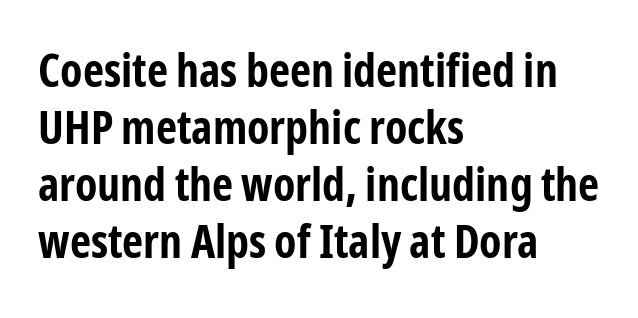
{"serif": "no", "italic": "no", "bold": "yes", "weight": "bold", "width": "condensed", "stroke_contrast": "low", "x_height": "medium", "monospaced": "no", "underline": "no", "align": "left", "line_spacing_ratio": 1.24, "letter_spacing": "normal", "letter_spacing_em": 0.0, "glyph_px": 46}
